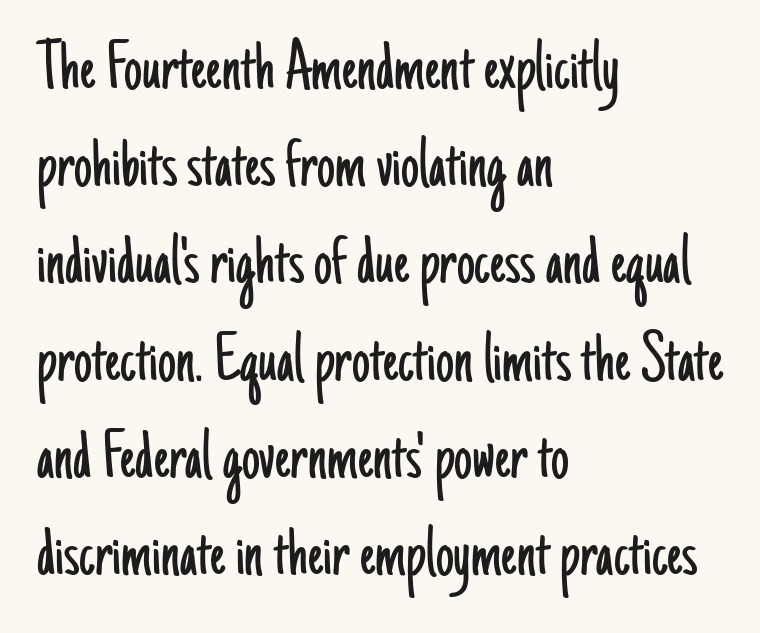
Q: Is the text bold? A: No.
Q: Is the text italic (slanted)? A: No, it is upright.
Q: Is the typeface a serif or a sans-serif typeface? A: Sans-serif.
Q: Is the text underlined? A: No.
Q: How is the paragraph aligned? A: Left-aligned.
Q: Is the spacing between letters normal or unusually wide? A: Normal.
Q: Is the spacing between lines tight, normal or loose? A: Normal.
Q: Width (condensed, normal, or wide)? A: Condensed.
Q: Stroke contrast? A: Low.
Q: x-height? A: Small.
Q: Monospaced? A: No.
